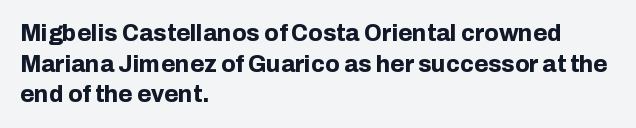
Nobody touched the tracking dial on this one. Heft: maximum for text — a bold. The rendering anchors every line to the left-hand side. The line-height multiplier appears to be the usual default.
